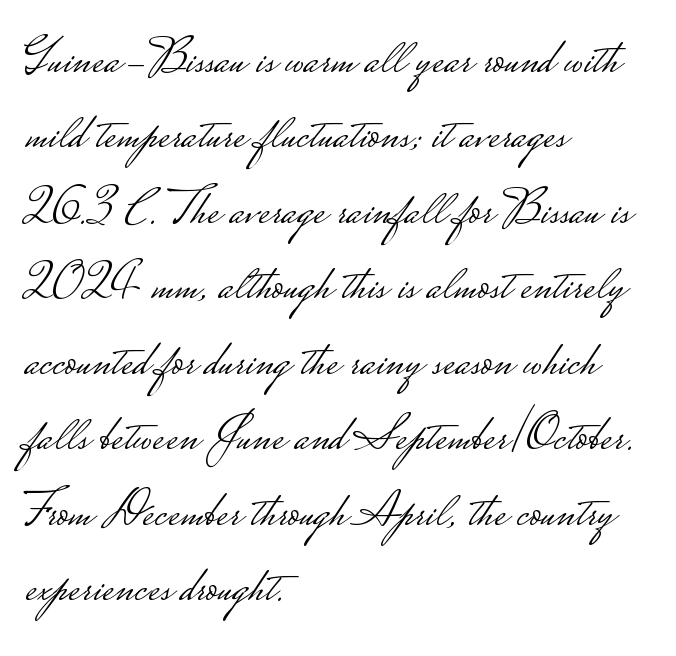
Spacing verdict: proportional, widths tailored to each character. Horizontally, the lines are justified to the leading edge only. The strokes carry an ordinary text weight at most. This sample uses plain, unmodified letter spacing.
